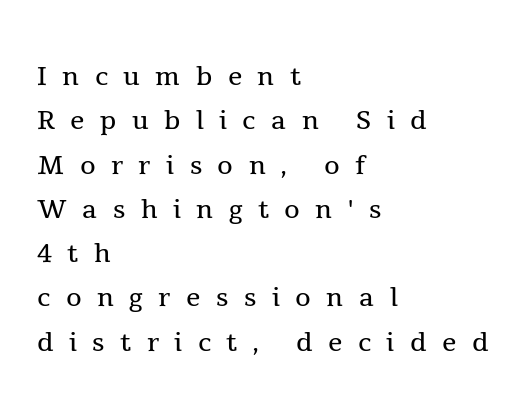
Q: Is the text bold? A: No.
Q: Is the text italic (slanted)? A: No, it is upright.
Q: Is the typeface a serif or a sans-serif typeface? A: Serif.
Q: Is the text underlined? A: No.
Q: How is the paragraph aligned? A: Left-aligned.
Q: Is the spacing between letters normal or unusually wide? A: Unusually wide.
Q: Width (condensed, normal, or wide)? A: Normal.
Q: x-height? A: Medium.
Q: Monospaced? A: No.
